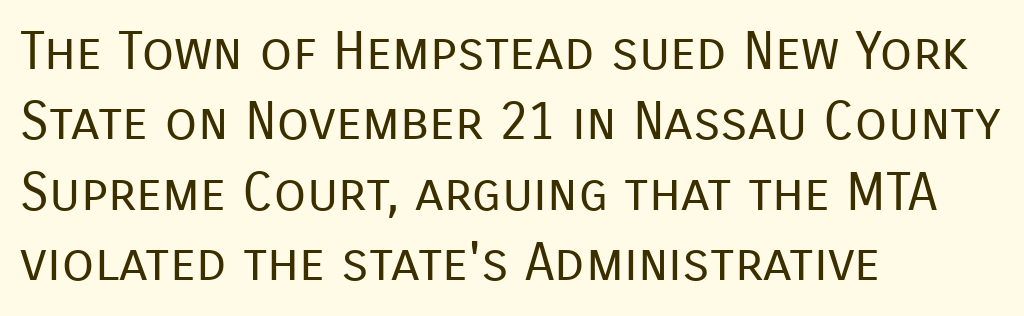
The image shows 53 px regular-weight sans-serif type, upright; set left-aligned, normal line spacing (1.33x), normal letter spacing, not underlined; low stroke contrast and a medium x-height.
